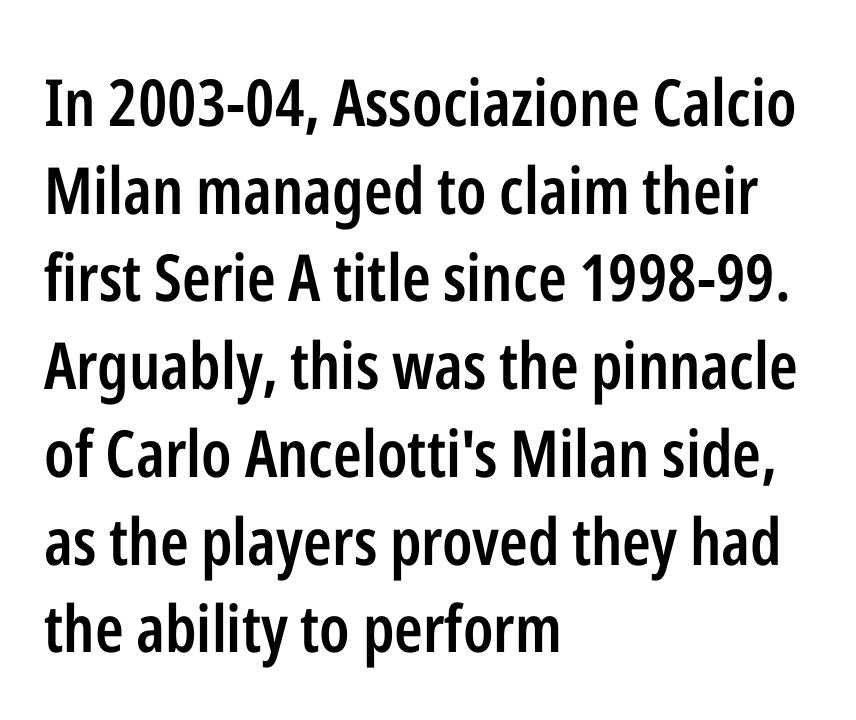
The image shows 65 px semibold, condensed sans-serif type, upright; set left-aligned, normal line spacing (1.35x), normal letter spacing, not underlined; low stroke contrast and a medium x-height.
